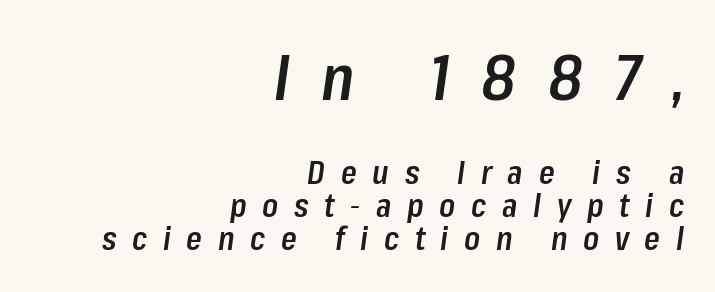
Q: Is the text bold? A: Semi-bold.
Q: Is the text italic (slanted)? A: Yes, it leans right by about 8 degrees.
Q: Is the text underlined? A: No.
Q: How is the paragraph aligned? A: Right-aligned.
Q: Is the spacing between letters normal or unusually wide? A: Unusually wide.
Q: Is the spacing between lines tight, normal or loose? A: Tight.
Q: Which block of text is set in a larger size, the first (top) or the second (bottom)? A: The first (top) one.
Q: Width (condensed, normal, or wide)? A: Condensed.
Q: Stroke contrast? A: Low.
Q: x-height? A: Medium.
Q: Monospaced? A: No.
